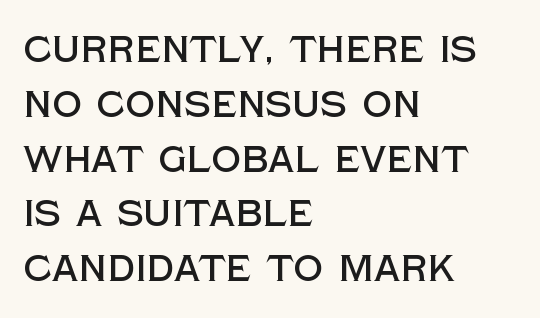
The image shows 37 px sans-serif type, upright; set left-aligned, normal line spacing (1.48x), normal letter spacing, not underlined; a large x-height.
